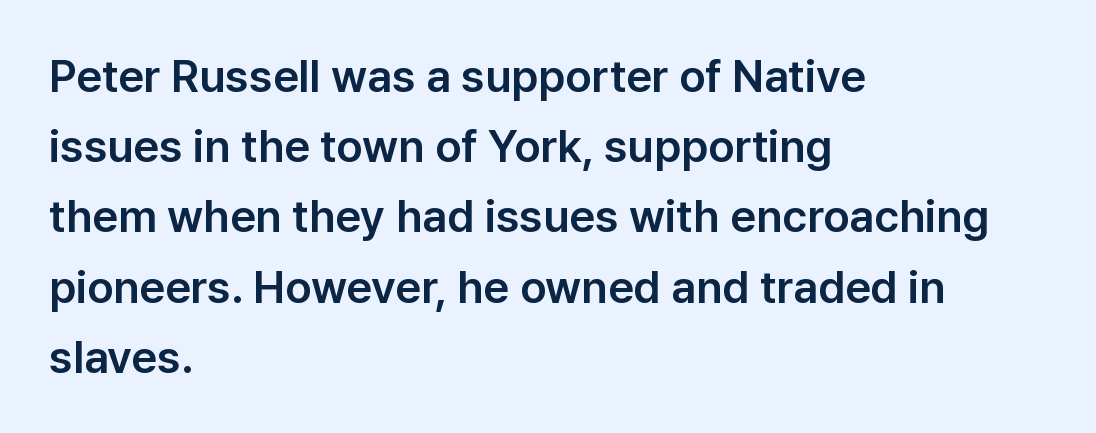
The foot of each line stays bare and open. Alignment: flush left. I'd call this a sans setting — the letters go barefoot. Here the designer chose a conventional face with non-uniform glyph widths.
